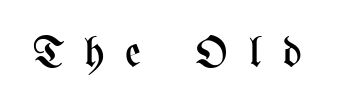
Q: Is the text bold? A: No.
Q: Is the text italic (slanted)? A: No, it is upright.
Q: Is the text underlined? A: No.
Q: Is the spacing between letters normal or unusually wide? A: Unusually wide.
Q: Width (condensed, normal, or wide)? A: Condensed.
Q: Stroke contrast? A: Medium.
Q: x-height? A: Medium.
Q: Monospaced? A: No.
